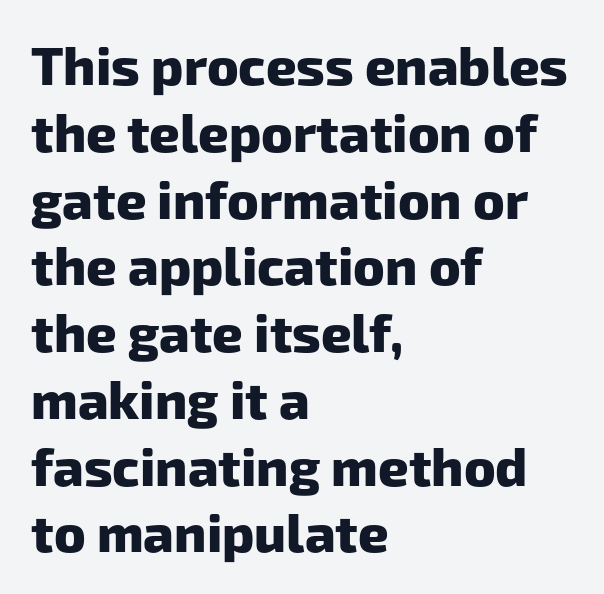
Nothing sits at the stroke ends, so this counts as sans-serif. Here the designer chose a conventional face with non-uniform glyph widths. Caption: bold face, heavy strokes. Here the glyphs are tracked normally, forming tight word shapes.
